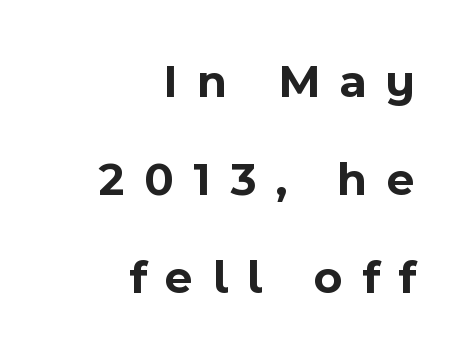
The tracking reads as deliberately expanded to a designer's eye. Every stem runs plumb, perpendicular to the baseline. These lines are composed in type without serifs. Every letter is thick-stroked: bold, no question. The face used here is proportionally spaced, like ordinary book or web type. These lines are set flush right with a ragged left edge.
